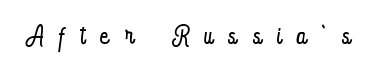
The image shows 36 px light, condensed type; set unusually wide letter spacing (+0.44 em), not underlined; low stroke contrast and a small x-height.
